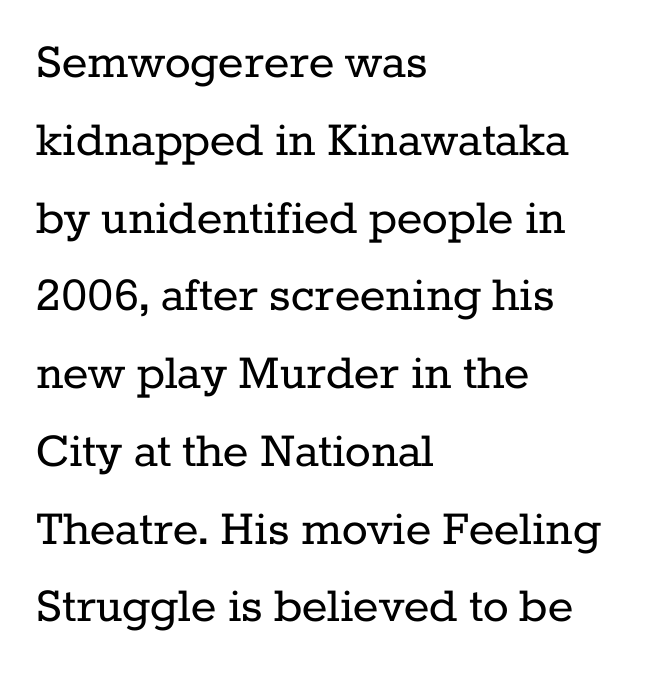
The image shows 54 px regular-weight serif type, upright; set left-aligned, normal line spacing (1.44x), normal letter spacing, not underlined; low stroke contrast and a medium x-height.
